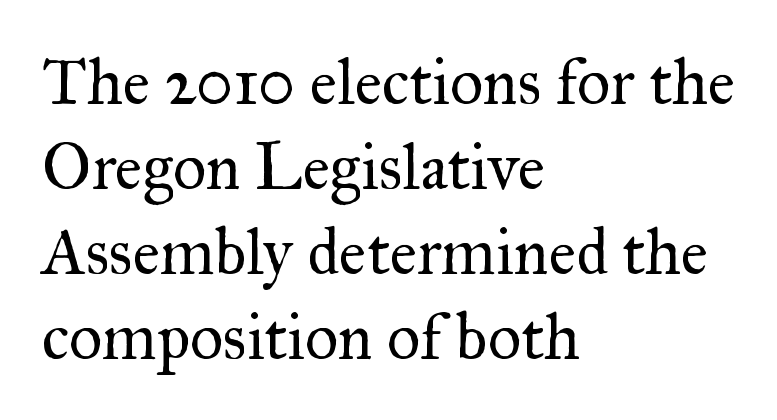
No letter is thick-stroked: the sample isn't bold. This rendering uses left alignment, leaving the right contour irregular. Every stem runs plumb, perpendicular to the baseline. Interline gaps are of average width in this sample. A bare baseline throughout the passage.
